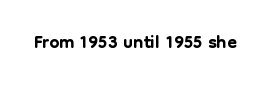
The image shows 28 px sans-serif type, upright; set normal letter spacing, not underlined; low stroke contrast and a medium x-height.
